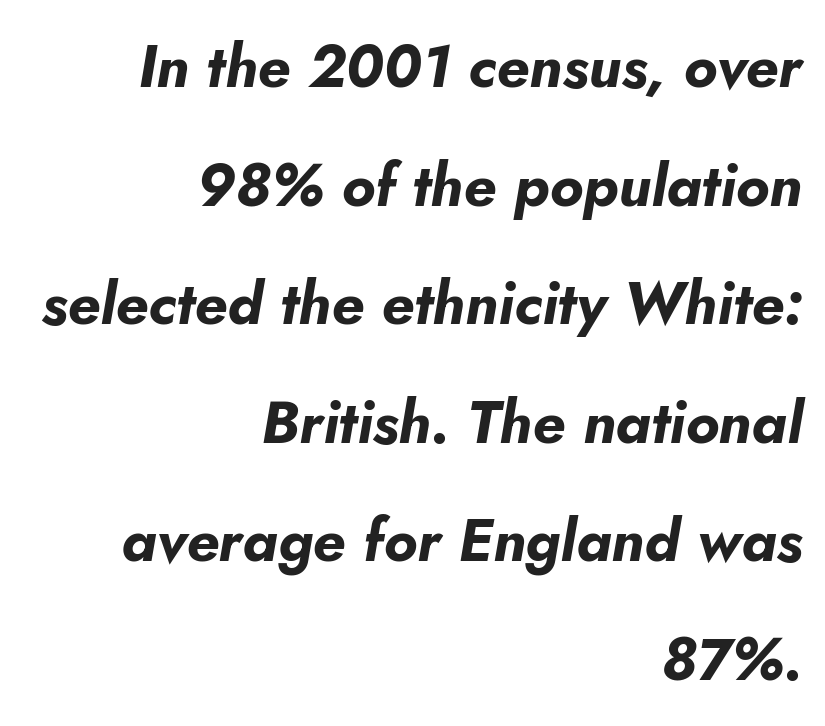
Q: Is the text bold? A: Yes.
Q: Is the text italic (slanted)? A: Yes, it leans right by about 5 degrees.
Q: Is the text underlined? A: No.
Q: How is the paragraph aligned? A: Right-aligned.
Q: Is the spacing between letters normal or unusually wide? A: Normal.
Q: Is the spacing between lines tight, normal or loose? A: Loose.
Q: Width (condensed, normal, or wide)? A: Normal.
Q: Stroke contrast? A: Low.
Q: x-height? A: Small.
Q: Monospaced? A: No.
